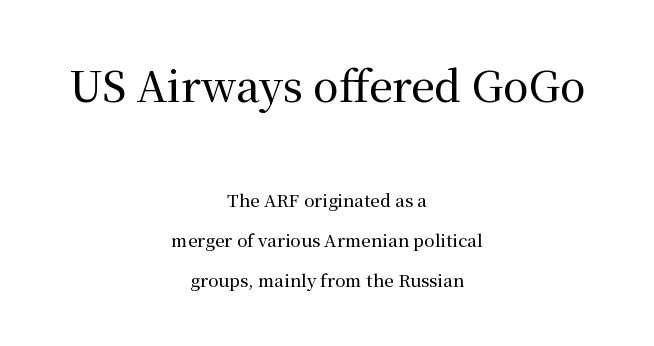
{"serif": "yes", "italic": "no", "width": "normal", "stroke_contrast": "medium", "x_height": "medium", "monospaced": "no", "underline": "no", "align": "center", "line_spacing": "loose", "line_spacing_ratio": 2.38, "letter_spacing": "normal", "letter_spacing_em": 0.0, "larger_block": "first", "size_ratio": 2.47, "glyph_px": 42}
